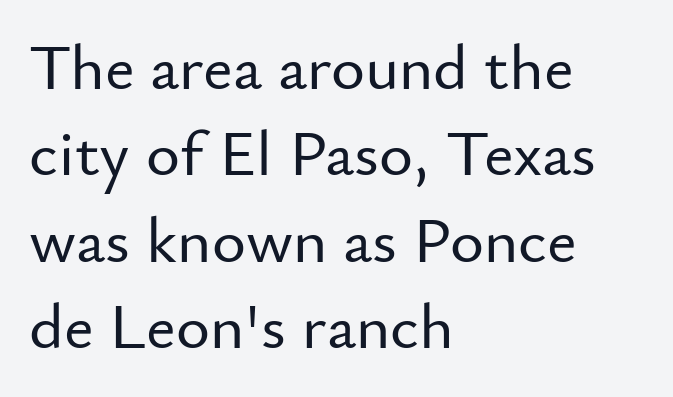
{"serif": "no", "italic": "no", "width": "normal", "stroke_contrast": "low", "x_height": "small", "monospaced": "no", "underline": "no", "align": "left", "line_spacing": "normal", "line_spacing_ratio": 1.33, "letter_spacing": "normal", "letter_spacing_em": 0.0, "glyph_px": 65}
